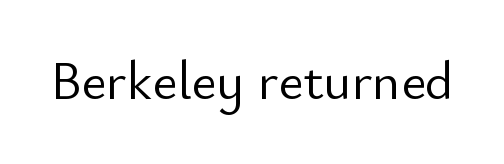
The image shows 54 px light sans-serif type, upright; set normal letter spacing, not underlined; low stroke contrast and a small x-height.
